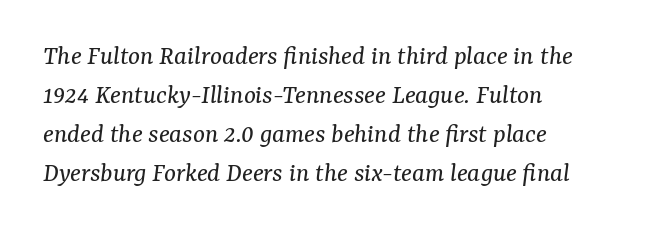
Q: Is the text bold? A: No.
Q: Is the text italic (slanted)? A: Yes, it leans right by about 7 degrees.
Q: Is the typeface a serif or a sans-serif typeface? A: Serif.
Q: Is the text underlined? A: No.
Q: How is the paragraph aligned? A: Left-aligned.
Q: Is the spacing between letters normal or unusually wide? A: Normal.
Q: Is the spacing between lines tight, normal or loose? A: Normal.
Q: Width (condensed, normal, or wide)? A: Normal.
Q: Stroke contrast? A: Medium.
Q: x-height? A: Medium.
Q: Monospaced? A: No.
